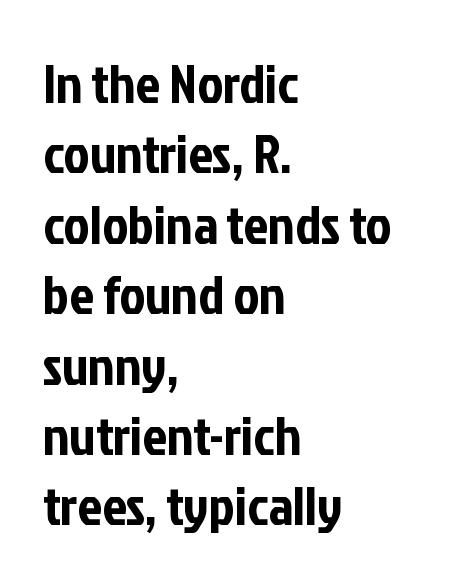
Vertically, the passage feels balanced, rows spaced as you'd expect. A bare baseline throughout the passage. The letters sit at their default tracking, neither squeezed nor spread. The characters display no serif detailing; their extremities are plain.
